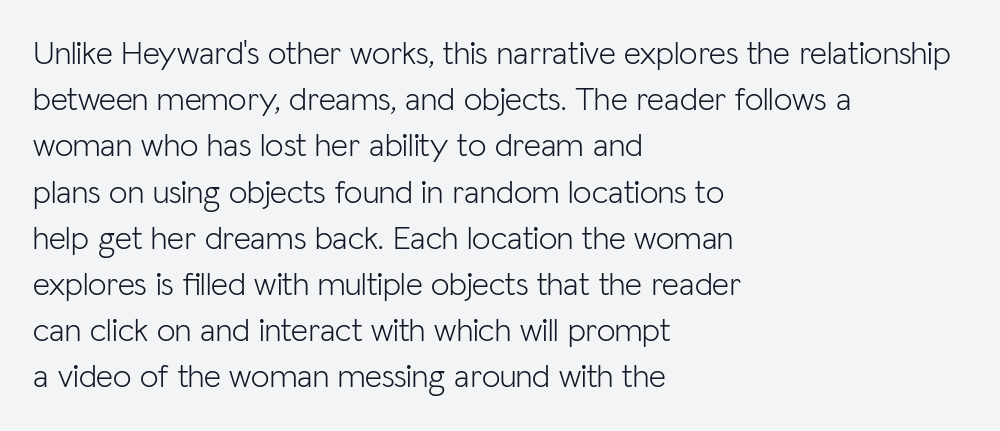
{"serif": "no", "italic": "no", "bold": "no", "weight": "light", "width": "normal", "stroke_contrast": "low", "x_height": "medium", "monospaced": "no", "underline": "no", "align": "left", "line_spacing": "normal", "line_spacing_ratio": 1.4, "letter_spacing": "normal", "letter_spacing_em": 0.0, "glyph_px": 33}
